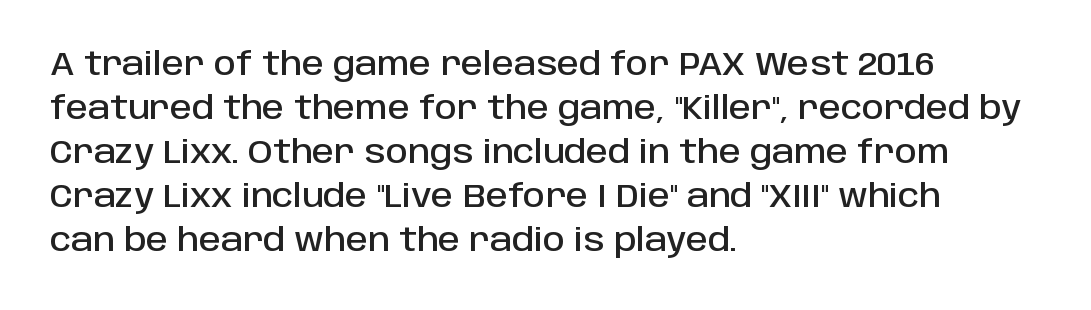
{"serif": "no", "italic": "no", "width": "normal", "stroke_contrast": "low", "x_height": "large", "monospaced": "no", "underline": "no", "align": "left", "line_spacing": "normal", "line_spacing_ratio": 1.42, "letter_spacing": "normal", "letter_spacing_em": 0.0, "glyph_px": 31}
